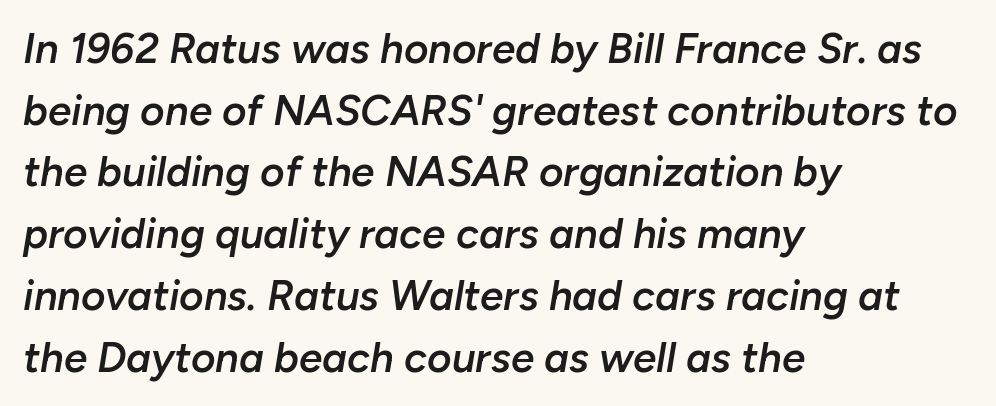
{"italic": "yes", "lean": "right", "slant_degrees": 10, "bold": "semi", "weight": "semibold", "width": "normal", "stroke_contrast": "low", "x_height": "medium", "monospaced": "no", "underline": "no", "align": "left", "line_spacing": "normal", "line_spacing_ratio": 1.47, "letter_spacing": "normal", "letter_spacing_em": 0.0, "glyph_px": 42}
